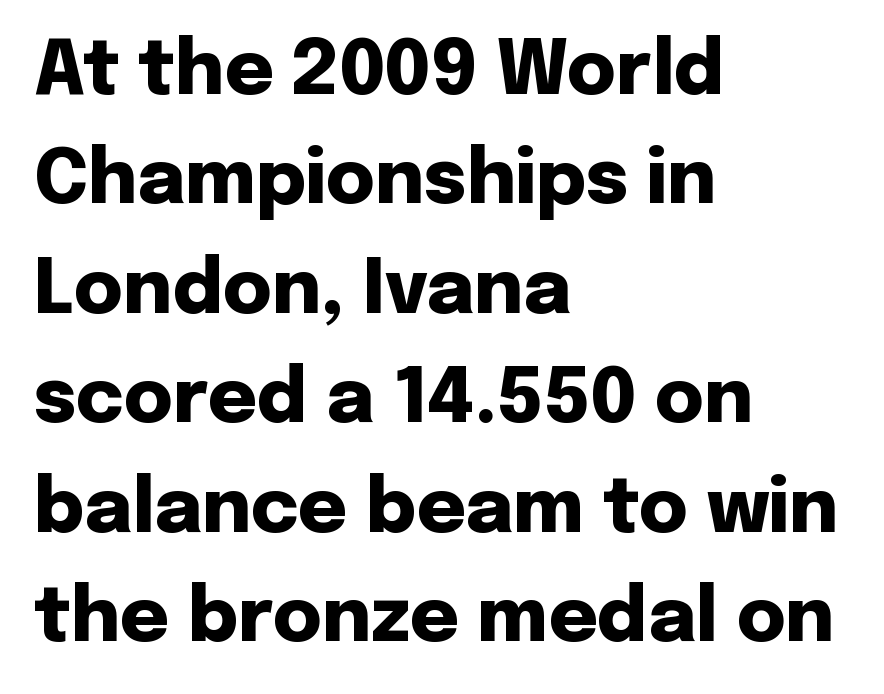
Q: Is the text bold? A: Yes.
Q: Is the text italic (slanted)? A: No, it is upright.
Q: Is the typeface a serif or a sans-serif typeface? A: Sans-serif.
Q: Is the text underlined? A: No.
Q: How is the paragraph aligned? A: Left-aligned.
Q: Is the spacing between letters normal or unusually wide? A: Normal.
Q: Is the spacing between lines tight, normal or loose? A: Normal.
Q: Width (condensed, normal, or wide)? A: Normal.
Q: Stroke contrast? A: Low.
Q: x-height? A: Medium.
Q: Monospaced? A: No.
